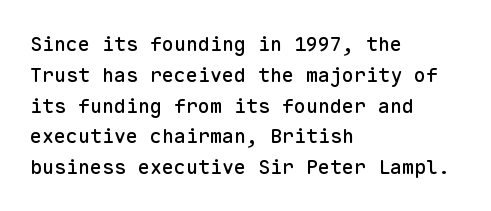
{"italic": "no", "underline": "no", "align": "left", "line_spacing": "normal", "line_spacing_ratio": 1.54, "letter_spacing": "normal", "letter_spacing_em": 0.0, "glyph_px": 20}
